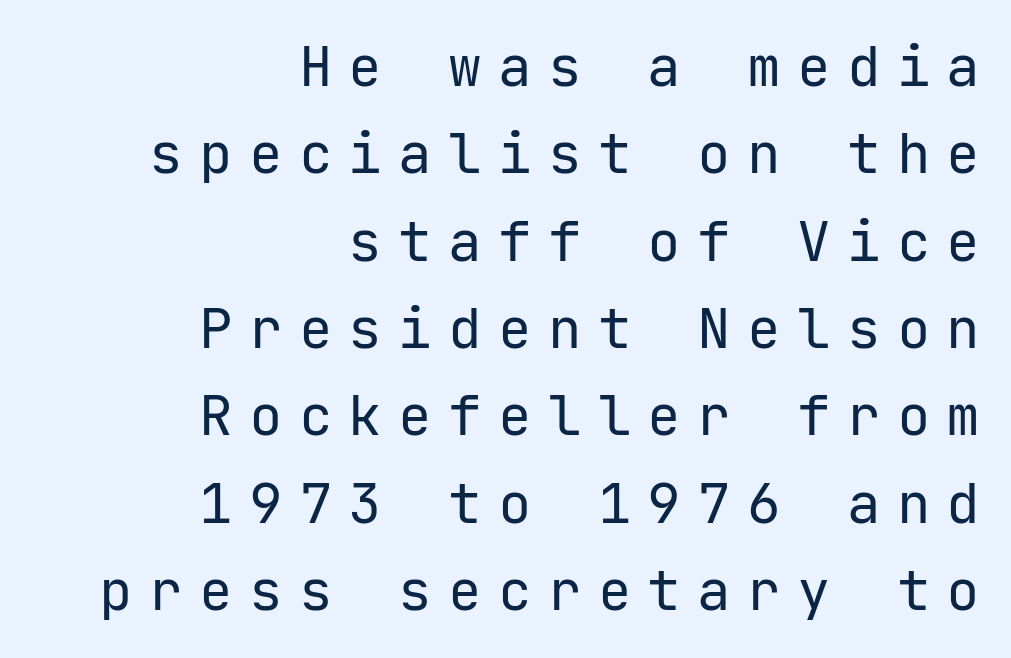
{"serif": "no", "italic": "no", "bold": "no", "weight": "regular", "width": "normal", "stroke_contrast": "low", "x_height": "medium", "monospaced": "yes", "underline": "no", "align": "right", "line_spacing": "normal", "line_spacing_ratio": 1.56, "letter_spacing": "wide", "letter_spacing_em": 0.29, "glyph_px": 56}
